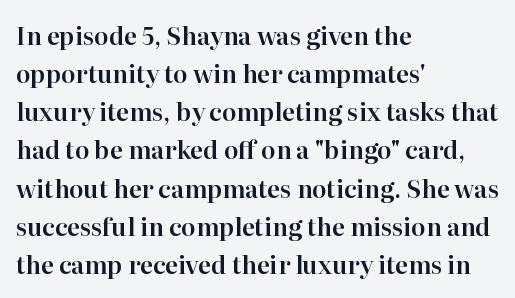
The image shows 24 px text type, upright; set left-aligned, normal line spacing (1.59x), normal letter spacing, not underlined.
